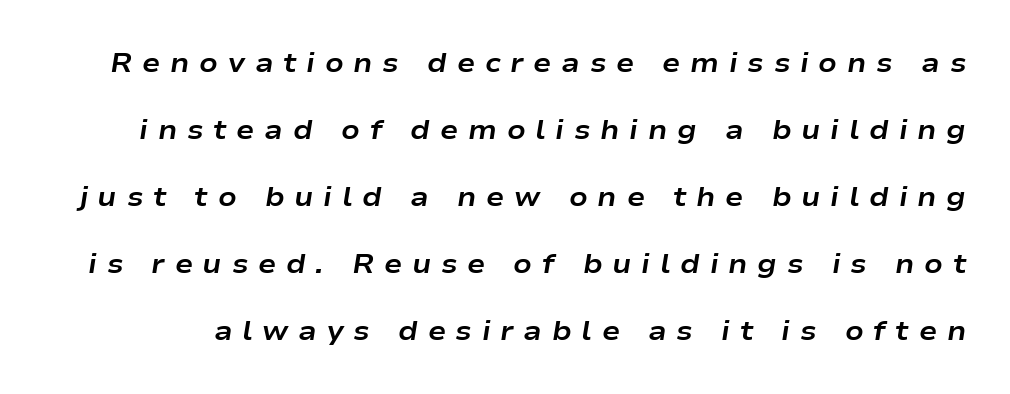
Notice how thick the strokes are: this is what a full bold looks like. The rendering inserts visible extra space after every character. Leading: increased. Glance below the letters and you will spot only blank space. If you drew a line through each stem, it would be angled.
